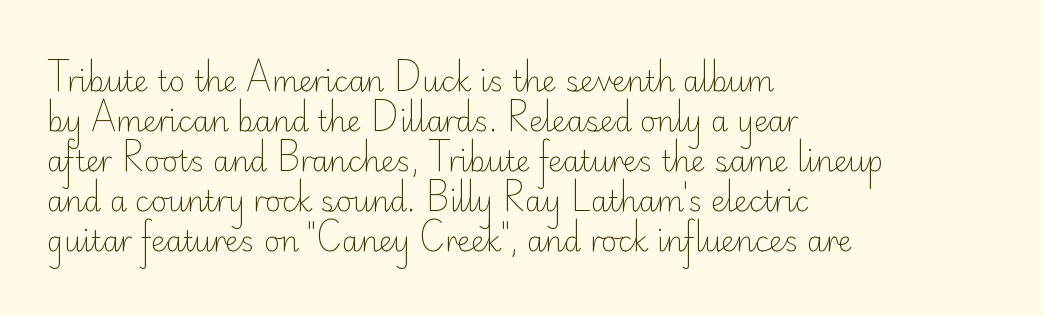
{"serif": "no", "italic": "no", "bold": "no", "weight": "light", "width": "normal", "stroke_contrast": "low", "x_height": "small", "monospaced": "no", "underline": "no", "align": "left", "line_spacing": "normal", "line_spacing_ratio": 1.43, "letter_spacing": "normal", "letter_spacing_em": 0.0, "glyph_px": 28}
